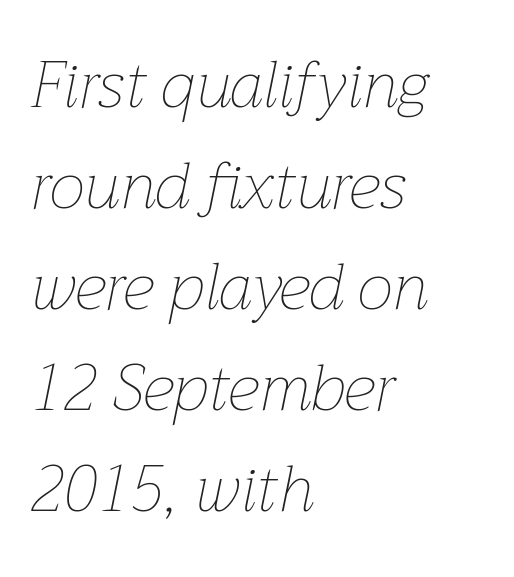
Weight class: somewhere from thin through regular. Successive baselines arrive at the customary interval. This sample has the flowing, uneven cadence of proportional lettering. The whole block is typeset with a tilt. Compared with typical body copy, the letter spacing here is the same.
